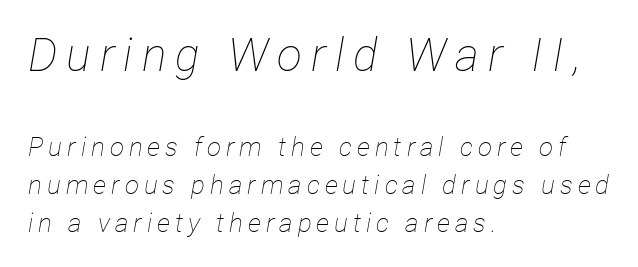
Q: Is the text bold? A: No.
Q: Is the text italic (slanted)? A: Yes, it leans right by about 12 degrees.
Q: Is the text underlined? A: No.
Q: How is the paragraph aligned? A: Left-aligned.
Q: Is the spacing between lines tight, normal or loose? A: Normal.
Q: Which block of text is set in a larger size, the first (top) or the second (bottom)? A: The first (top) one.
Q: Width (condensed, normal, or wide)? A: Condensed.
Q: Stroke contrast? A: Low.
Q: x-height? A: Medium.
Q: Monospaced? A: No.
